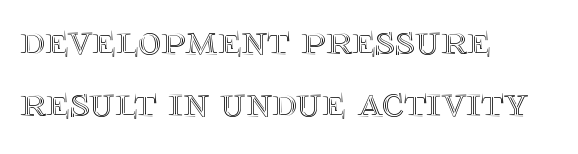
Reading down the column, the eye jumps a familiar distance to each next line. Anything drawn beneath the words? Only blank space. Varying glyph widths throughout — classic text-font behaviour. These lines are set flush left with a ragged right edge. Upright lettering throughout. The tracking reads as untouched default to a designer's eye.
